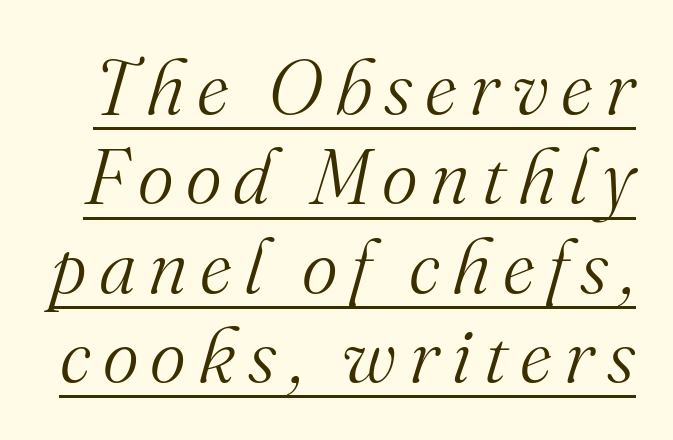
The image shows 77 px light serif type, italic (leaning right); set line spacing 1.16x, underlined; medium stroke contrast and a small x-height.
